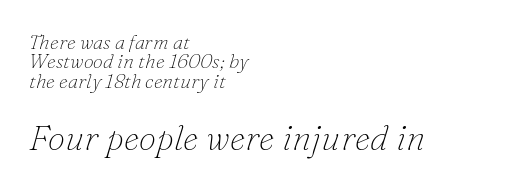
Q: Is the text bold? A: No.
Q: Is the text italic (slanted)? A: Yes, it leans right by about 16 degrees.
Q: Is the typeface a serif or a sans-serif typeface? A: Serif.
Q: Is the text underlined? A: No.
Q: How is the paragraph aligned? A: Left-aligned.
Q: Is the spacing between letters normal or unusually wide? A: Normal.
Q: Is the spacing between lines tight, normal or loose? A: Tight.
Q: Which block of text is set in a larger size, the first (top) or the second (bottom)? A: The second (bottom) one.
Q: Width (condensed, normal, or wide)? A: Normal.
Q: Stroke contrast? A: Low.
Q: x-height? A: Small.
Q: Monospaced? A: No.
